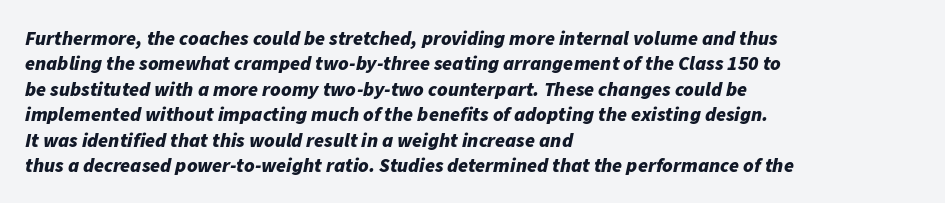
{"italic": "yes", "lean": "right", "slant_degrees": 11, "bold": "yes", "underline": "no", "align": "left", "line_spacing": "normal", "line_spacing_ratio": 1.27, "letter_spacing": "normal", "letter_spacing_em": 0.0, "glyph_px": 20}
